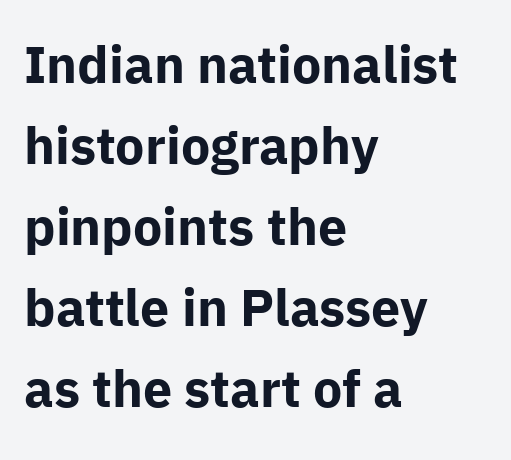
Q: Is the text bold? A: Yes.
Q: Is the text italic (slanted)? A: No, it is upright.
Q: Is the typeface a serif or a sans-serif typeface? A: Sans-serif.
Q: Is the text underlined? A: No.
Q: How is the paragraph aligned? A: Left-aligned.
Q: Is the spacing between letters normal or unusually wide? A: Normal.
Q: Is the spacing between lines tight, normal or loose? A: Normal.
Q: Width (condensed, normal, or wide)? A: Normal.
Q: Stroke contrast? A: Low.
Q: x-height? A: Medium.
Q: Monospaced? A: No.
